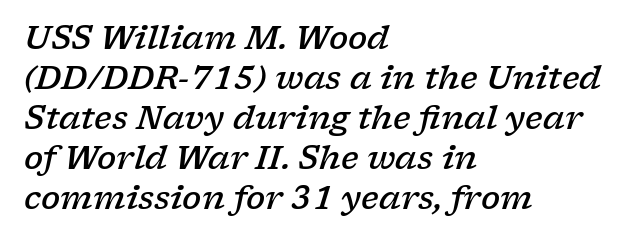
{"serif": "yes", "italic": "yes", "lean": "right", "slant_degrees": 17, "bold": "semi", "weight": "semibold", "width": "wide", "stroke_contrast": "low", "x_height": "medium", "monospaced": "no", "underline": "no", "align": "left", "line_spacing": "normal", "line_spacing_ratio": 1.25, "letter_spacing": "normal", "letter_spacing_em": 0.0, "glyph_px": 32}
